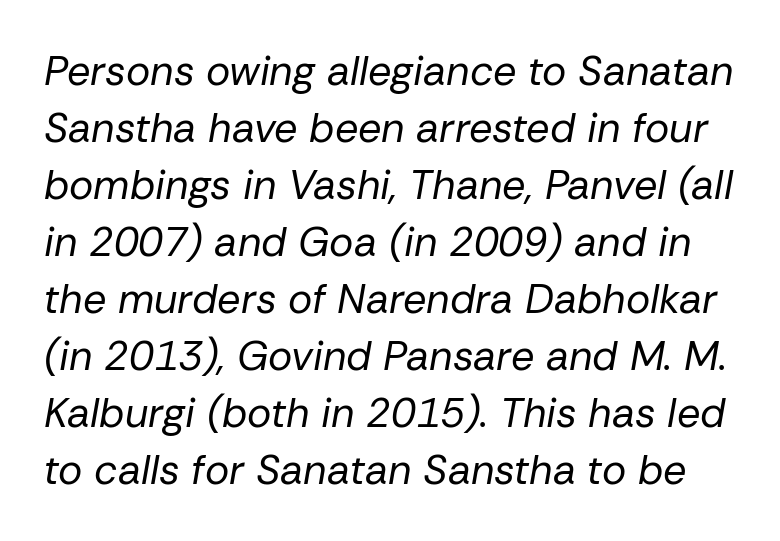
The image shows 41 px regular-weight type, italic (leaning right); set normal line spacing (1.39x), normal letter spacing, not underlined; low stroke contrast and a medium x-height.
